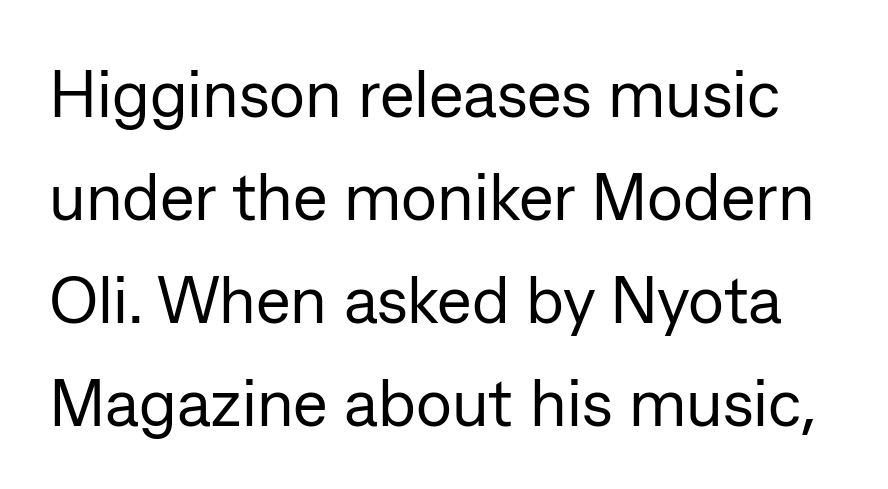
Compared with typical paragraphs, the rows here are spaced about the same. Grotesque or geometric, the face here clearly has no serifs. Compared with typical body copy, the letter spacing here is the same. These glyphs show unthickened strokes, regular width or finer. The lettering stays uniformly vertical, giving the passage a roman look.
